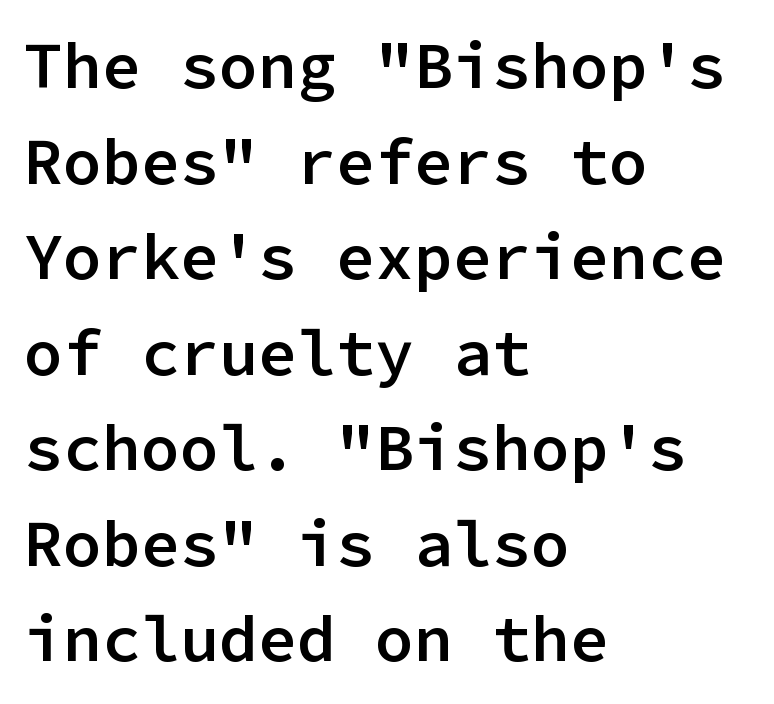
Q: Is the text bold? A: Semi-bold.
Q: Is the text italic (slanted)? A: No, it is upright.
Q: Is the typeface a serif or a sans-serif typeface? A: Sans-serif.
Q: Is the text underlined? A: No.
Q: How is the paragraph aligned? A: Left-aligned.
Q: Is the spacing between letters normal or unusually wide? A: Normal.
Q: Is the spacing between lines tight, normal or loose? A: Normal.
Q: Width (condensed, normal, or wide)? A: Normal.
Q: Stroke contrast? A: Low.
Q: x-height? A: Medium.
Q: Monospaced? A: Yes.
